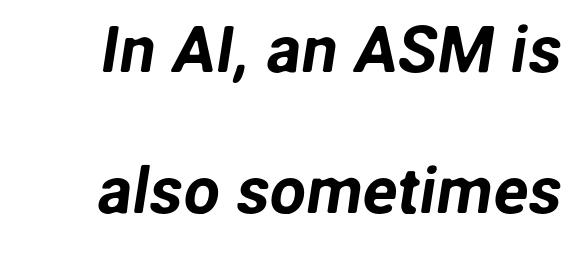
Q: Is the typeface a serif or a sans-serif typeface? A: Sans-serif.
Q: Is the text underlined? A: No.
Q: Is the spacing between letters normal or unusually wide? A: Normal.
Q: Is the spacing between lines tight, normal or loose? A: Loose.
Q: Width (condensed, normal, or wide)? A: Normal.
Q: Stroke contrast? A: Low.
Q: x-height? A: Medium.
Q: Monospaced? A: No.
